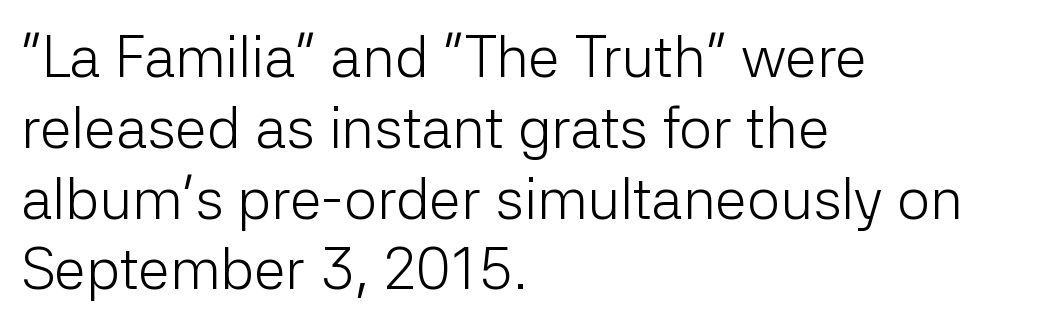
Q: Is the text bold? A: No.
Q: Is the text italic (slanted)? A: No, it is upright.
Q: Is the typeface a serif or a sans-serif typeface? A: Sans-serif.
Q: Is the text underlined? A: No.
Q: How is the paragraph aligned? A: Left-aligned.
Q: Is the spacing between letters normal or unusually wide? A: Normal.
Q: Width (condensed, normal, or wide)? A: Normal.
Q: Stroke contrast? A: Low.
Q: x-height? A: Medium.
Q: Monospaced? A: No.
